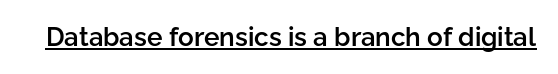
The image shows 26 px text type, upright; set normal letter spacing, underlined.
